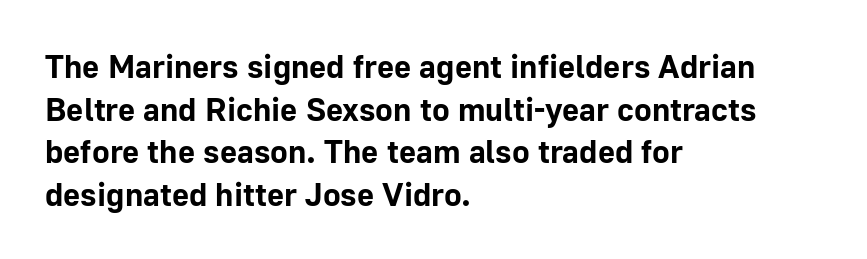
The image shows 33 px bold sans-serif type, upright; set left-aligned, normal line spacing (1.29x), normal letter spacing, not underlined; low stroke contrast and a medium x-height.
